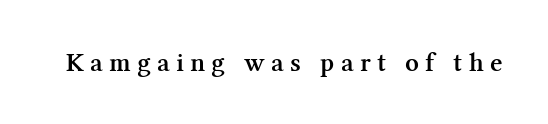
{"italic": "no", "bold": "semi", "underline": "no", "letter_spacing": "wide", "letter_spacing_em": 0.23, "glyph_px": 27}
